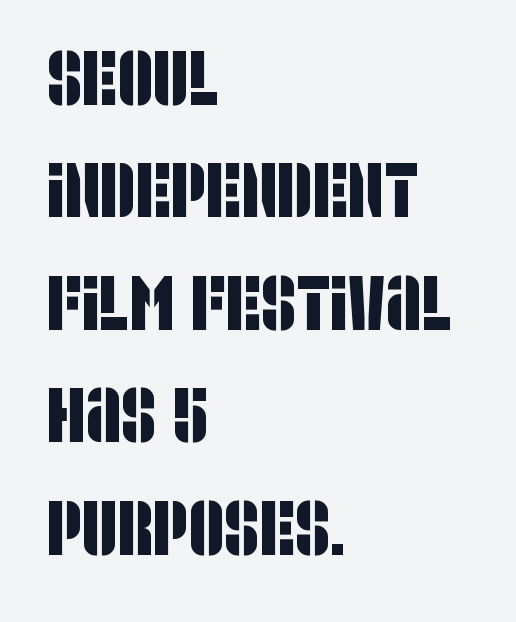
The image shows 77 px condensed sans-serif type; set left-aligned, normal line spacing (1.46x), normal letter spacing, not underlined; low stroke contrast and a large x-height.
